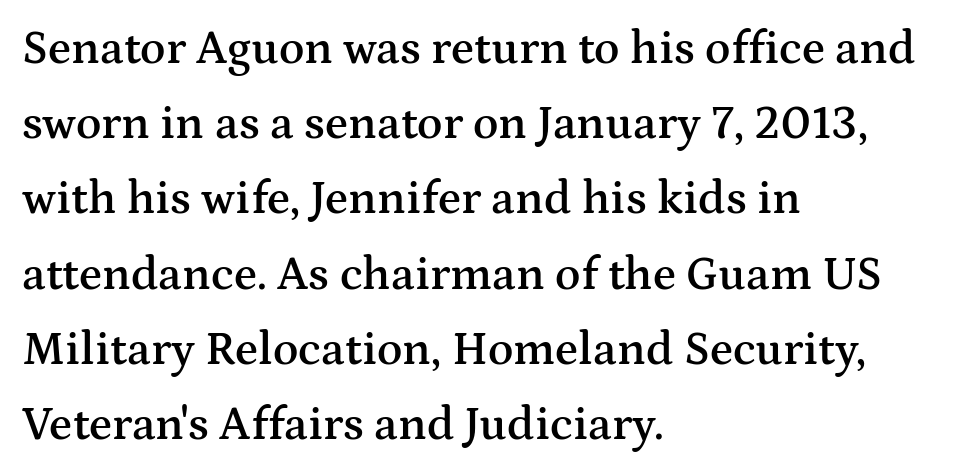
Q: Is the text bold? A: Semi-bold.
Q: Is the text italic (slanted)? A: No, it is upright.
Q: Is the typeface a serif or a sans-serif typeface? A: Serif.
Q: Is the text underlined? A: No.
Q: How is the paragraph aligned? A: Left-aligned.
Q: Is the spacing between letters normal or unusually wide? A: Normal.
Q: Is the spacing between lines tight, normal or loose? A: Normal.
Q: Width (condensed, normal, or wide)? A: Wide.
Q: Stroke contrast? A: Medium.
Q: x-height? A: Medium.
Q: Monospaced? A: No.
